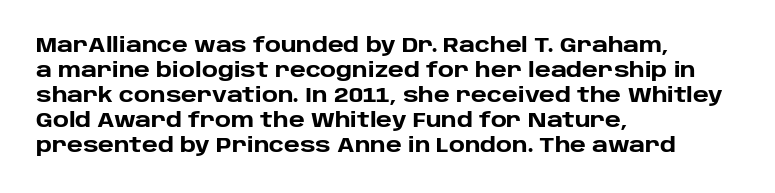
Q: Is the text bold? A: Yes.
Q: Is the text italic (slanted)? A: No, it is upright.
Q: Is the text underlined? A: No.
Q: How is the paragraph aligned? A: Left-aligned.
Q: Is the spacing between letters normal or unusually wide? A: Normal.
Q: Is the spacing between lines tight, normal or loose? A: Normal.
